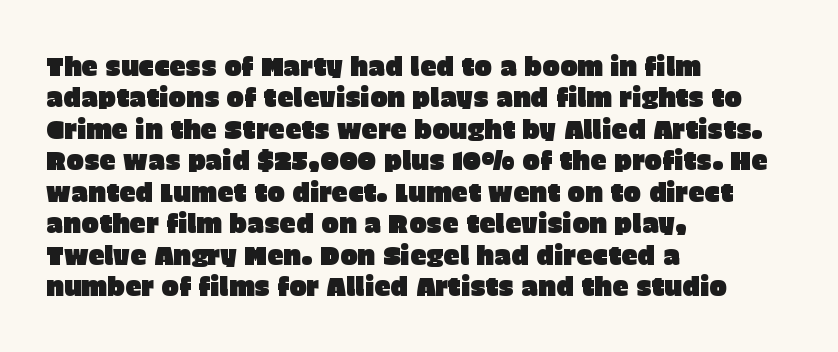
Tracking value appears to be zero — textbook default spacing. Rendered with straight, roman letterforms. Short and long lines alike share a common starting point at left. A bare baseline throughout the passage.
